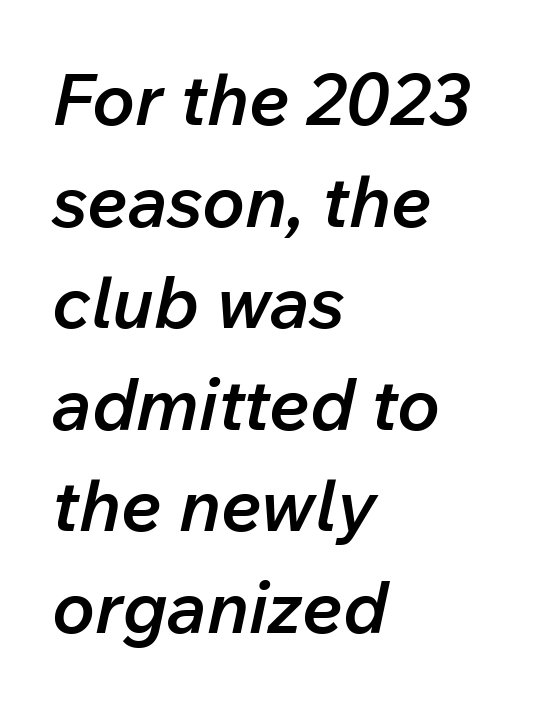
{"italic": "yes", "lean": "right", "slant_degrees": 12, "bold": "semi", "weight": "semibold", "width": "normal", "stroke_contrast": "low", "x_height": "medium", "monospaced": "no", "underline": "no", "align": "left", "line_spacing": "normal", "line_spacing_ratio": 1.41, "letter_spacing": "normal", "letter_spacing_em": 0.0, "glyph_px": 72}
